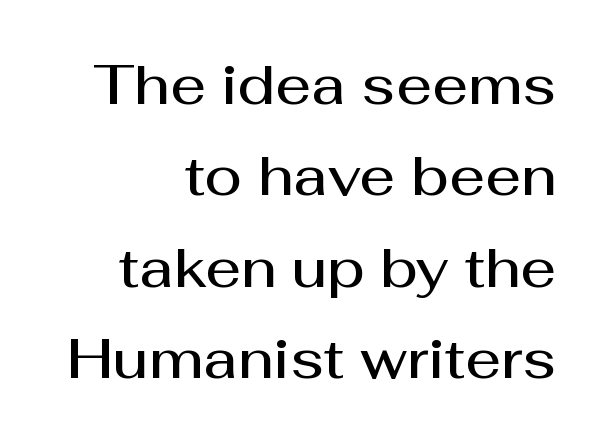
Q: Is the text bold? A: Semi-bold.
Q: Is the text italic (slanted)? A: No, it is upright.
Q: Is the typeface a serif or a sans-serif typeface? A: Sans-serif.
Q: Is the text underlined? A: No.
Q: How is the paragraph aligned? A: Right-aligned.
Q: Is the spacing between letters normal or unusually wide? A: Normal.
Q: Is the spacing between lines tight, normal or loose? A: Normal.
Q: Width (condensed, normal, or wide)? A: Normal.
Q: Stroke contrast? A: Medium.
Q: x-height? A: Medium.
Q: Monospaced? A: No.
